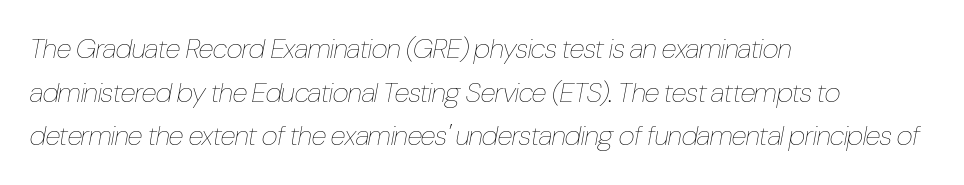
Notice how the stems are inclined rather than vertical — that's the hallmark of italics. In terms of leading, this rendering sits right in the middle. Spacing verdict: proportional, widths tailored to each character. On a weight scale, this lands at 450 or below.
